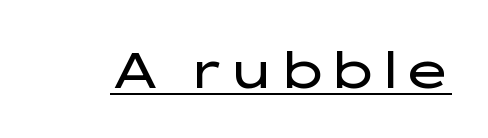
Q: Is the text bold? A: No.
Q: Is the text italic (slanted)? A: No, it is upright.
Q: Is the typeface a serif or a sans-serif typeface? A: Sans-serif.
Q: Is the text underlined? A: Yes.
Q: Is the spacing between letters normal or unusually wide? A: Normal.
Q: Width (condensed, normal, or wide)? A: Wide.
Q: Stroke contrast? A: Low.
Q: x-height? A: Medium.
Q: Monospaced? A: No.
